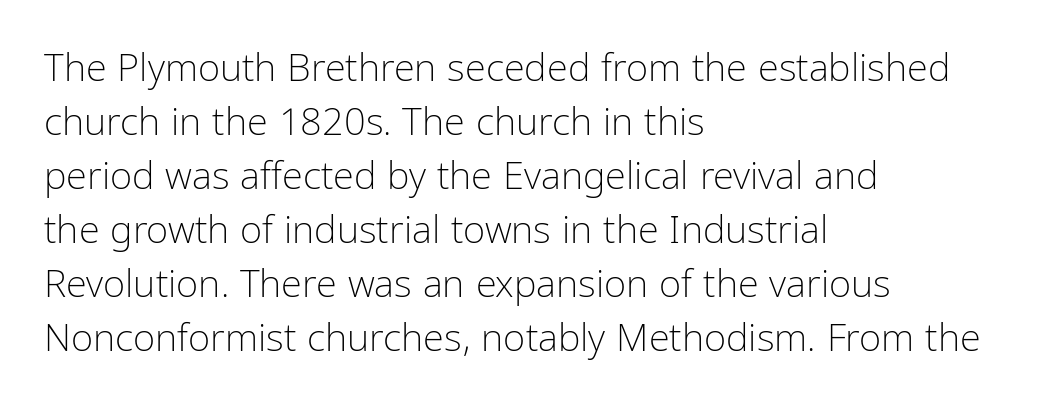
{"serif": "no", "italic": "no", "bold": "no", "weight": "light", "width": "condensed", "stroke_contrast": "low", "x_height": "medium", "monospaced": "no", "underline": "no", "align": "left", "line_spacing": "normal", "line_spacing_ratio": 1.42, "letter_spacing": "normal", "letter_spacing_em": 0.0, "glyph_px": 38}
